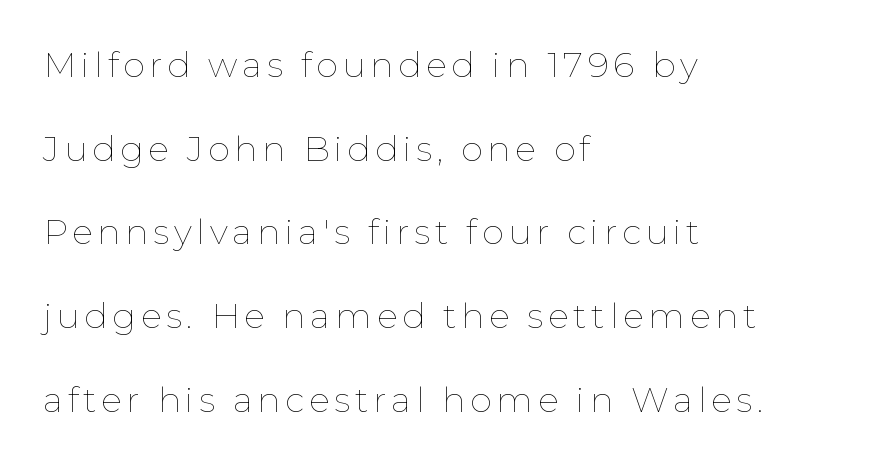
The image shows 35 px thin type, upright; set left-aligned, loose line spacing (2.39x), not underlined; low stroke contrast and a medium x-height.
